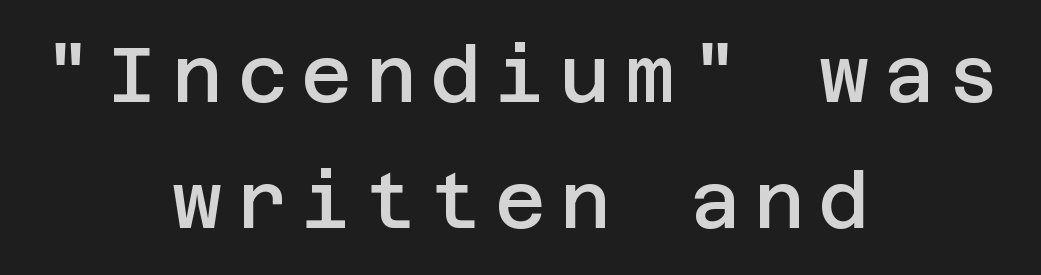
The image shows 77 px semibold sans-serif type, upright; set centered, normal line spacing (1.63x), not underlined; low stroke contrast and a large x-height.
